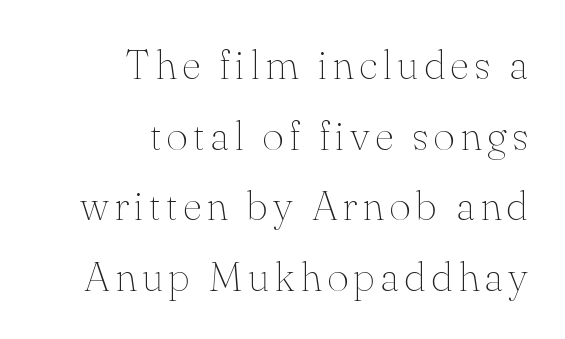
{"serif": "yes", "italic": "no", "bold": "no", "weight": "thin", "width": "normal", "stroke_contrast": "medium", "x_height": "small", "monospaced": "no", "underline": "no", "align": "right", "line_spacing": "normal", "line_spacing_ratio": 1.68, "glyph_px": 42}
